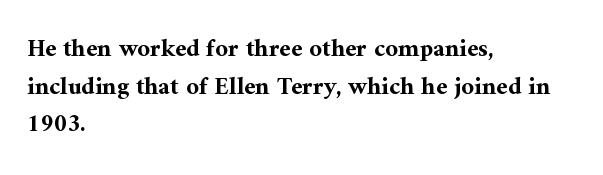
Q: Is the text bold? A: Yes.
Q: Is the text italic (slanted)? A: No, it is upright.
Q: Is the text underlined? A: No.
Q: How is the paragraph aligned? A: Left-aligned.
Q: Is the spacing between letters normal or unusually wide? A: Normal.
Q: Is the spacing between lines tight, normal or loose? A: Normal.
